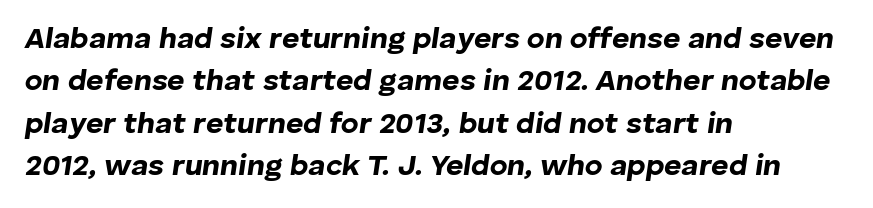
Compared with a centered layout, this one pins lines to the left instead. These lines are rendered in a variable-pitch font. Descenders are the only things crossing below the line. The type is set solid horizontally, with unmodified tracking.
